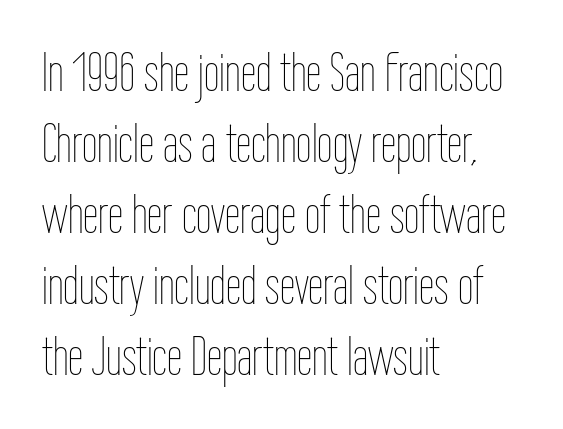
{"italic": "no", "bold": "no", "weight": "thin", "width": "condensed", "stroke_contrast": "low", "x_height": "medium", "monospaced": "no", "underline": "no", "align": "left", "line_spacing": "normal", "line_spacing_ratio": 1.29, "letter_spacing": "normal", "letter_spacing_em": 0.0, "glyph_px": 55}
